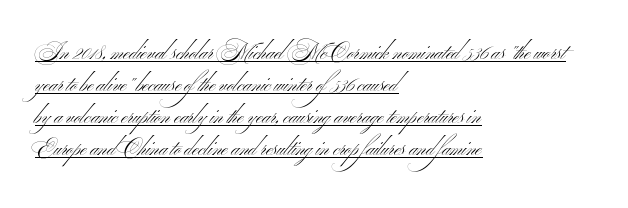
Inter-character spacing is left at the font's built-in metrics. Layout note: lines flush left. Students, observe: this is what conventionally led text looks like.
